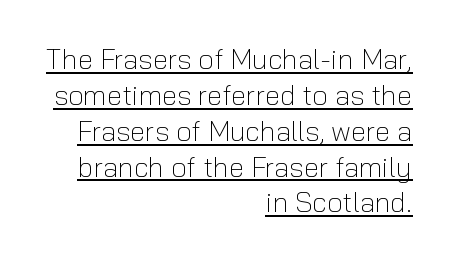
Q: Is the text bold? A: No.
Q: Is the text italic (slanted)? A: No, it is upright.
Q: Is the typeface a serif or a sans-serif typeface? A: Sans-serif.
Q: Is the text underlined? A: Yes.
Q: How is the paragraph aligned? A: Right-aligned.
Q: Is the spacing between letters normal or unusually wide? A: Normal.
Q: Is the spacing between lines tight, normal or loose? A: Normal.
Q: Width (condensed, normal, or wide)? A: Normal.
Q: Stroke contrast? A: Low.
Q: x-height? A: Medium.
Q: Monospaced? A: No.
